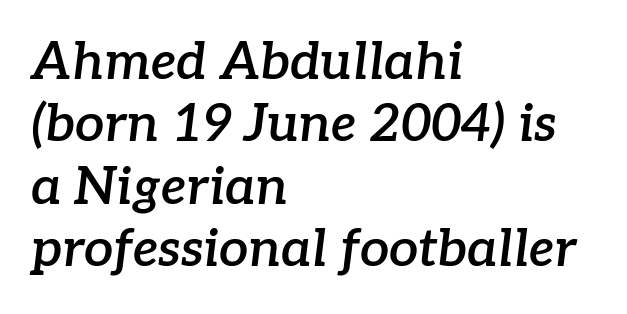
{"serif": "yes", "italic": "yes", "lean": "right", "slant_degrees": 7, "bold": "semi", "weight": "semibold", "width": "normal", "stroke_contrast": "low", "x_height": "medium", "monospaced": "no", "underline": "no", "align": "left", "line_spacing_ratio": 1.2, "letter_spacing": "normal", "letter_spacing_em": 0.0, "glyph_px": 52}
